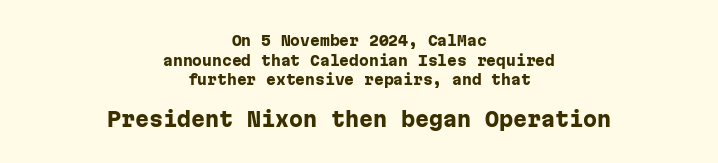
The letters stand upright; this is a roman face. These lines keep a tight, regular rhythm from letter to letter. Normally led — the rows are evenly, conventionally spaced. Here the second block reads like a headline and the first like body copy. The baseline area is clear. These lines carry a lot of weight — the face is fully bold.
